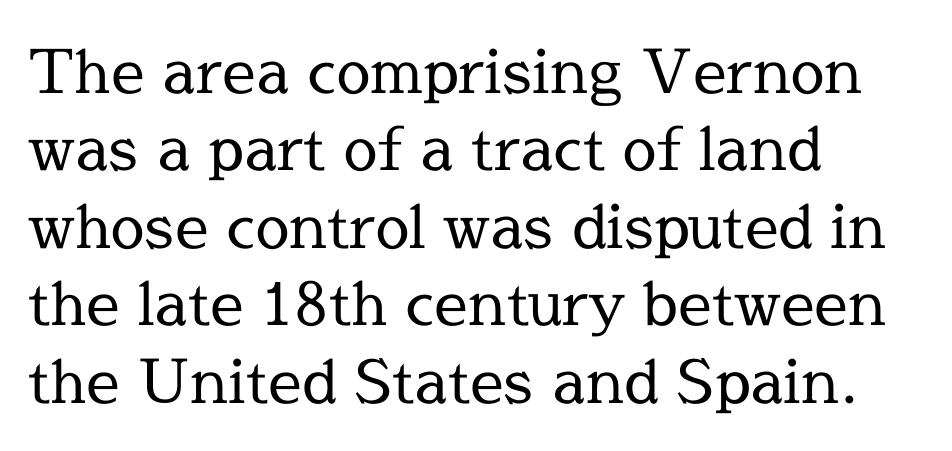
Q: Is the text bold? A: No.
Q: Is the text italic (slanted)? A: No, it is upright.
Q: Is the typeface a serif or a sans-serif typeface? A: Serif.
Q: Is the text underlined? A: No.
Q: How is the paragraph aligned? A: Left-aligned.
Q: Is the spacing between letters normal or unusually wide? A: Normal.
Q: Is the spacing between lines tight, normal or loose? A: Normal.
Q: Width (condensed, normal, or wide)? A: Normal.
Q: x-height? A: Medium.
Q: Monospaced? A: No.
